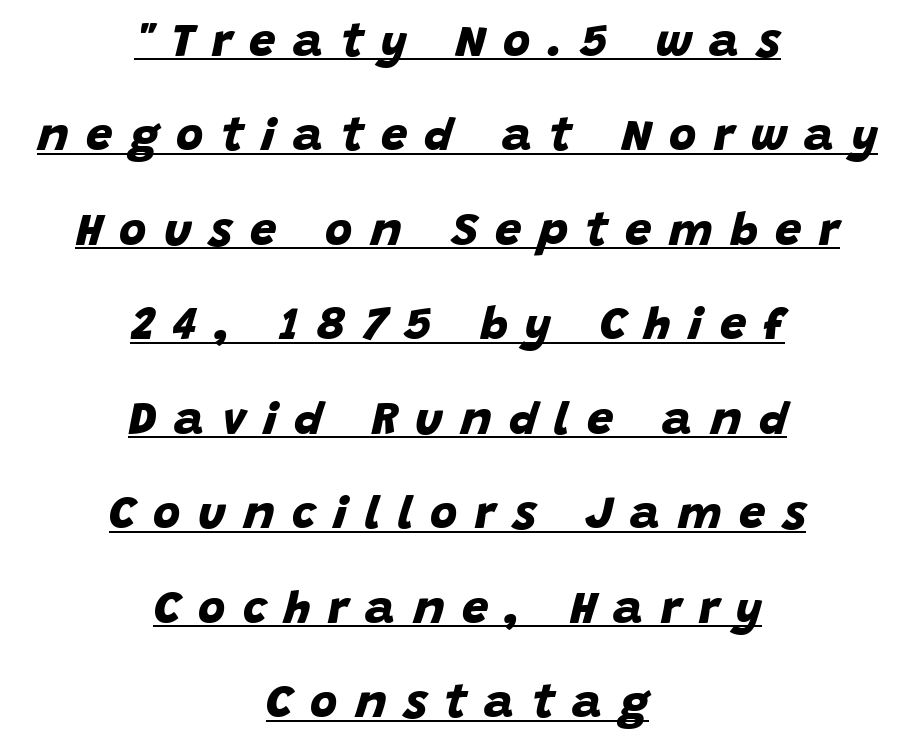
The image shows 47 px bold sans-serif type; set centered, loose line spacing (2.01x), unusually wide letter spacing (+0.37 em), underlined; low stroke contrast and a large x-height.
